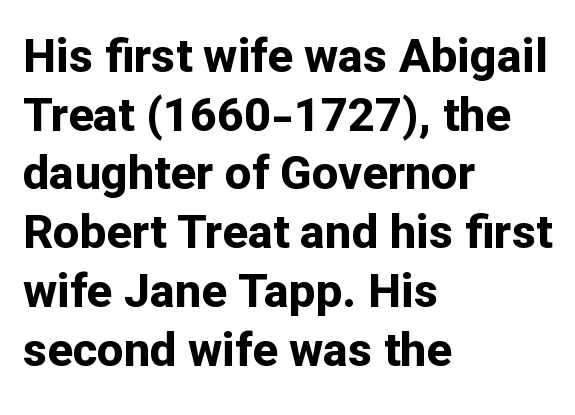
The image shows 47 px bold sans-serif type, upright; set left-aligned, normal line spacing (1.25x), normal letter spacing, not underlined; low stroke contrast and a medium x-height.
